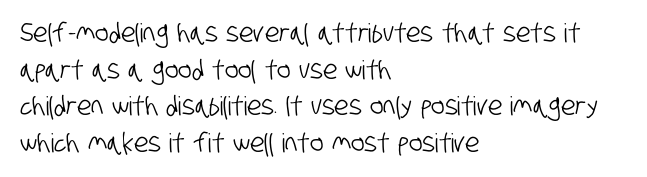
Q: Is the text underlined? A: No.
Q: How is the paragraph aligned? A: Left-aligned.
Q: Is the spacing between letters normal or unusually wide? A: Normal.
Q: Is the spacing between lines tight, normal or loose? A: Normal.
